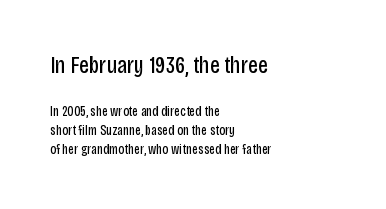
{"italic": "no", "bold": "no", "underline": "no", "align": "left", "line_spacing": "normal", "line_spacing_ratio": 1.37, "letter_spacing": "normal", "letter_spacing_em": 0.0, "larger_block": "first", "size_ratio": 1.71, "glyph_px": 24}
